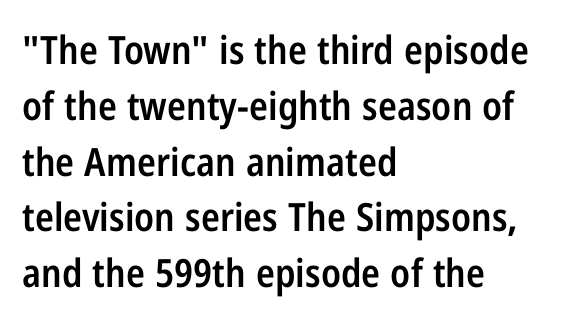
{"serif": "no", "italic": "no", "bold": "semi", "weight": "semibold", "width": "condensed", "stroke_contrast": "low", "x_height": "medium", "monospaced": "no", "underline": "no", "align": "left", "line_spacing": "normal", "line_spacing_ratio": 1.43, "letter_spacing": "normal", "letter_spacing_em": 0.0, "glyph_px": 39}
